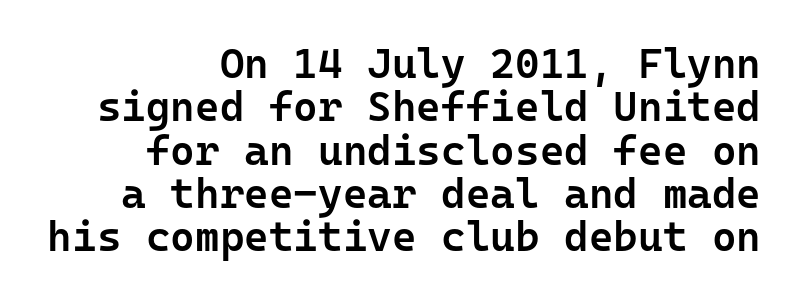
Nothing unusual about the tracking: characters are spaced as the font intends. Look at the stroke-to-counter ratio: somewhat heavy, a semibold. Each letter, wide or thin by design, is forced into the same width here. No italicization has been applied; the sample stays upright. Leading: reduced.
